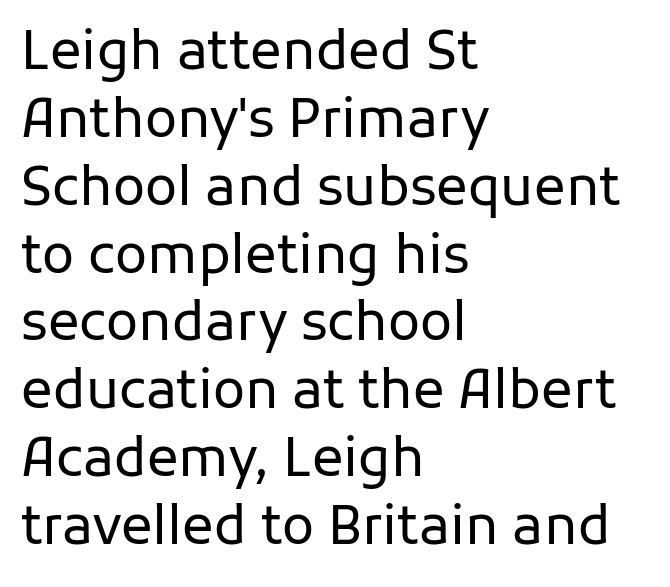
Q: Is the text bold? A: No.
Q: Is the text italic (slanted)? A: No, it is upright.
Q: Is the typeface a serif or a sans-serif typeface? A: Sans-serif.
Q: Is the text underlined? A: No.
Q: How is the paragraph aligned? A: Left-aligned.
Q: Is the spacing between letters normal or unusually wide? A: Normal.
Q: Is the spacing between lines tight, normal or loose? A: Normal.
Q: Width (condensed, normal, or wide)? A: Normal.
Q: Stroke contrast? A: Low.
Q: x-height? A: Medium.
Q: Monospaced? A: No.
